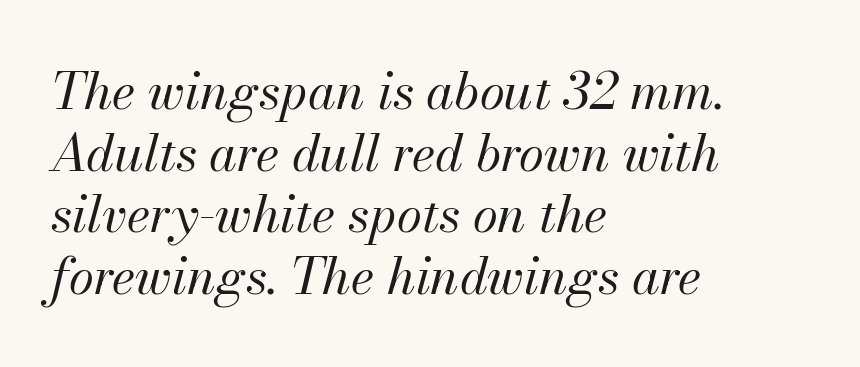
These lines are set flush left with a ragged right edge. The weight would be labelled regular, book, light, or lighter still. Spacing verdict: proportional, widths tailored to each character. The type is set solid horizontally, with unmodified tracking. The text carries the slant typical of an italic or oblique font.
